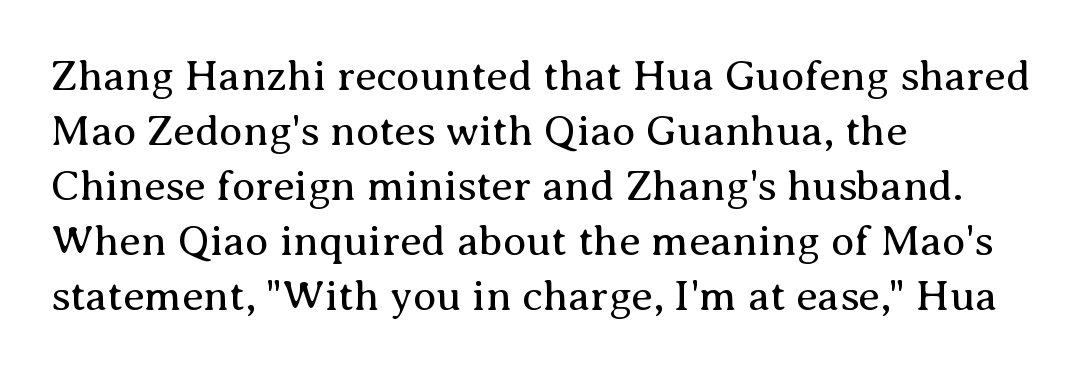
The image shows 43 px regular-weight serif type, upright; set left-aligned, normal line spacing (1.28x), normal letter spacing, not underlined; medium stroke contrast and a medium x-height.
